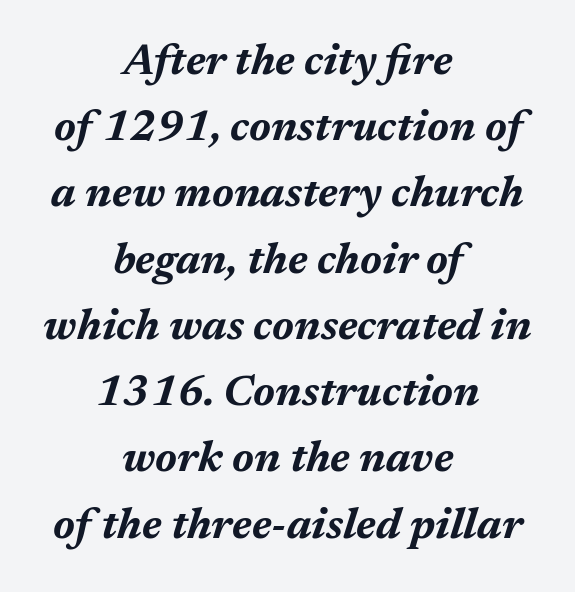
A student would call this center alignment; a typographer would say set centered. Posture: slanted. Default kerning and tracking; the words read as compact shapes. Note the varied advance widths — an 'i' is clearly narrower than an 'm'. The space between consecutive lines is moderate. Words float on clear page, feet unadorned.
